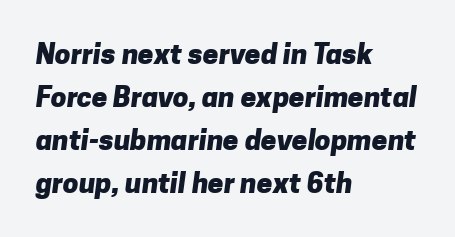
Q: Is the text bold? A: Yes.
Q: Is the typeface a serif or a sans-serif typeface? A: Sans-serif.
Q: Is the text underlined? A: No.
Q: How is the paragraph aligned? A: Left-aligned.
Q: Is the spacing between letters normal or unusually wide? A: Normal.
Q: Is the spacing between lines tight, normal or loose? A: Normal.
Q: Width (condensed, normal, or wide)? A: Normal.
Q: Stroke contrast? A: Low.
Q: x-height? A: Medium.
Q: Monospaced? A: No.
